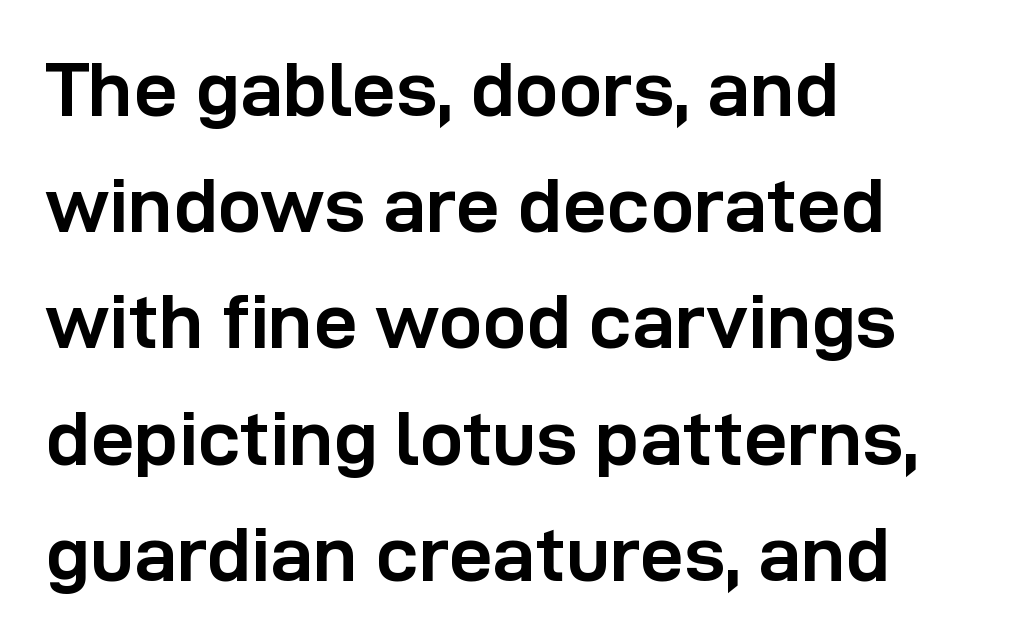
The image shows 78 px semibold sans-serif type, upright; set left-aligned, normal line spacing (1.49x), normal letter spacing, not underlined; low stroke contrast and a medium x-height.
